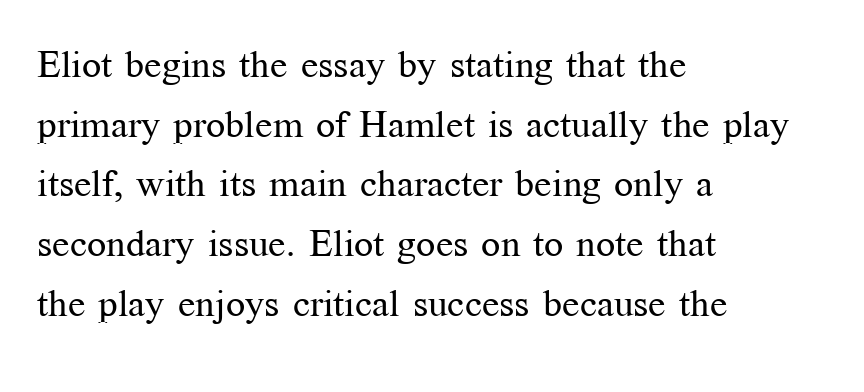
{"serif": "yes", "italic": "no", "bold": "no", "weight": "regular", "width": "normal", "stroke_contrast": "medium", "x_height": "medium", "monospaced": "no", "underline": "no", "align": "left", "line_spacing": "normal", "line_spacing_ratio": 1.57, "letter_spacing": "normal", "letter_spacing_em": 0.0, "glyph_px": 38}
